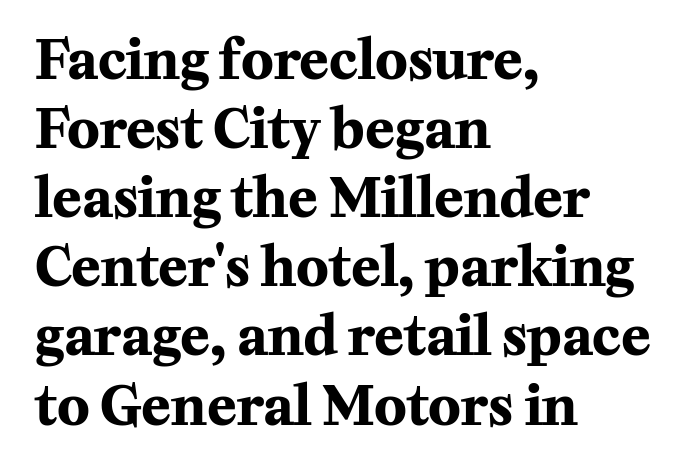
Q: Is the text bold? A: Yes.
Q: Is the text italic (slanted)? A: No, it is upright.
Q: Is the typeface a serif or a sans-serif typeface? A: Serif.
Q: Is the text underlined? A: No.
Q: How is the paragraph aligned? A: Left-aligned.
Q: Is the spacing between letters normal or unusually wide? A: Normal.
Q: Is the spacing between lines tight, normal or loose? A: Normal.
Q: Width (condensed, normal, or wide)? A: Normal.
Q: Stroke contrast? A: Medium.
Q: x-height? A: Medium.
Q: Monospaced? A: No.
